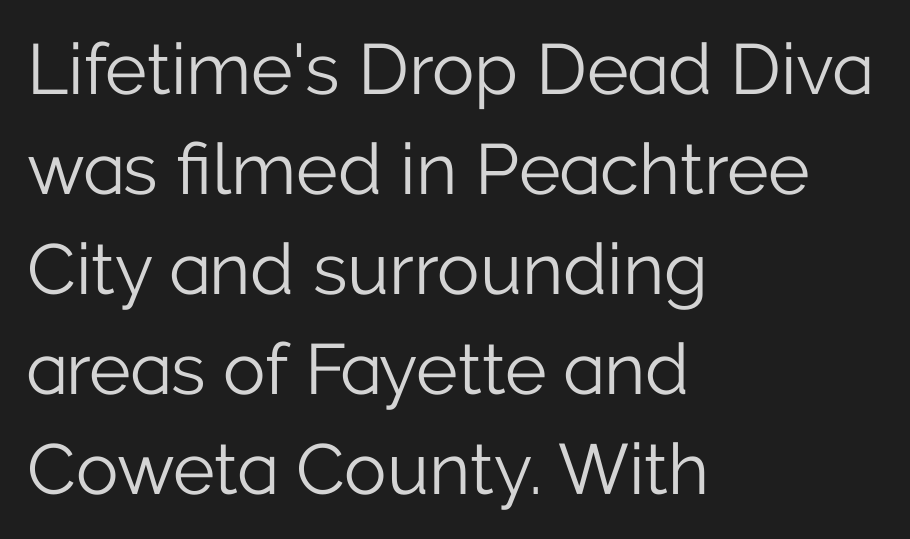
The gaps between neighbouring characters are ordinary and unremarkable. The setting favours the left margin, as ordinary paragraphs usually do. Vertically, the passage feels balanced, rows spaced as you'd expect. Character widths vary here, with narrow letters taking less room than wide ones.
